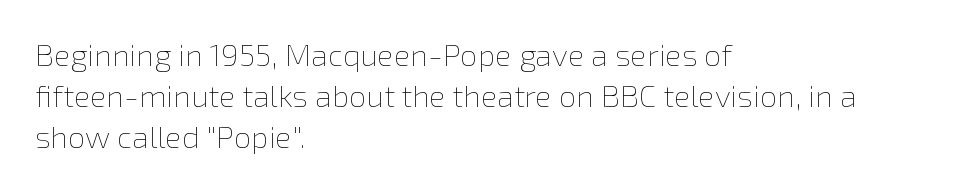
Q: Is the text bold? A: No.
Q: Is the text italic (slanted)? A: No, it is upright.
Q: Is the text underlined? A: No.
Q: How is the paragraph aligned? A: Left-aligned.
Q: Is the spacing between letters normal or unusually wide? A: Normal.
Q: Is the spacing between lines tight, normal or loose? A: Normal.
Q: Width (condensed, normal, or wide)? A: Normal.
Q: x-height? A: Medium.
Q: Monospaced? A: No.
